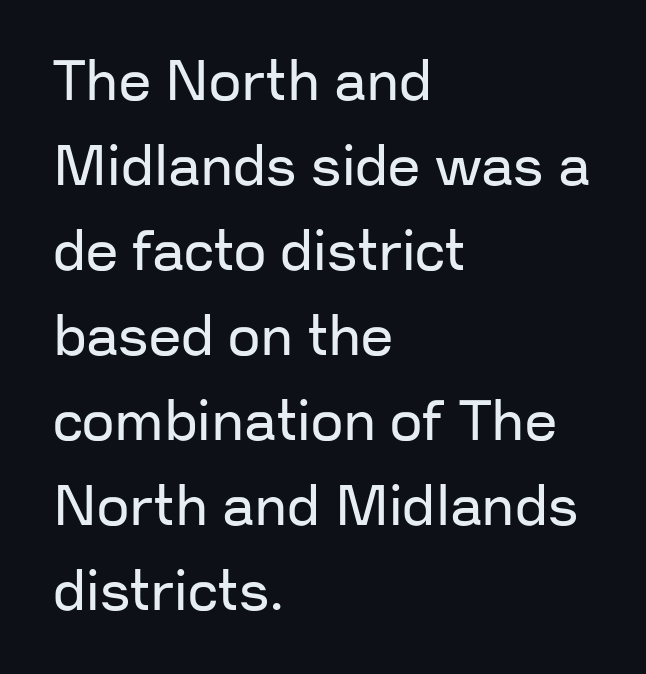
The image shows 57 px regular-weight sans-serif type, upright; set left-aligned, normal line spacing (1.49x), normal letter spacing, not underlined; low stroke contrast and a medium x-height.
